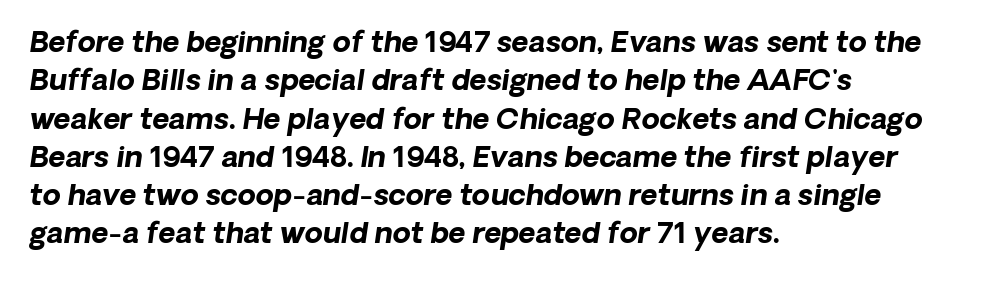
The image shows 29 px bold type, italic (leaning right); set left-aligned, normal line spacing (1.32x), normal letter spacing, not underlined; low stroke contrast and a medium x-height.
